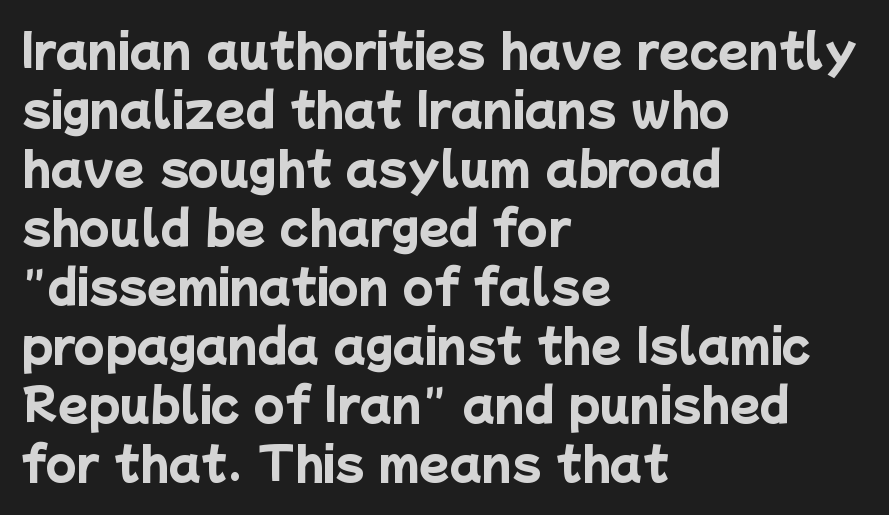
{"serif": "no", "bold": "yes", "weight": "heavy", "width": "normal", "stroke_contrast": "low", "x_height": "medium", "monospaced": "no", "underline": "no", "align": "left", "line_spacing": "normal", "line_spacing_ratio": 1.34, "letter_spacing": "normal", "letter_spacing_em": 0.0, "glyph_px": 44}
